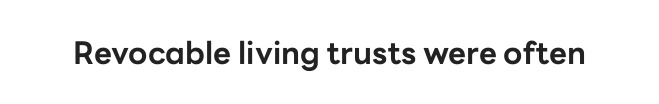
{"serif": "no", "italic": "no", "bold": "yes", "weight": "bold", "width": "normal", "stroke_contrast": "low", "x_height": "medium", "monospaced": "no", "underline": "no", "letter_spacing": "normal", "letter_spacing_em": 0.0, "glyph_px": 31}
